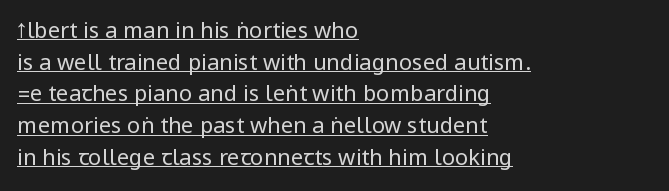
The image shows 22 px text type, upright; set left-aligned, normal line spacing (1.44x), normal letter spacing, underlined.
